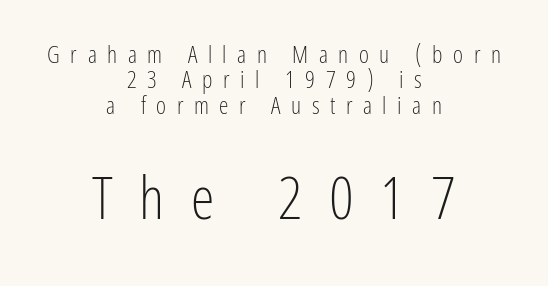
Q: Is the text bold? A: No.
Q: Is the text italic (slanted)? A: No, it is upright.
Q: Is the typeface a serif or a sans-serif typeface? A: Sans-serif.
Q: Is the text underlined? A: No.
Q: How is the paragraph aligned? A: Centered.
Q: Is the spacing between letters normal or unusually wide? A: Unusually wide.
Q: Is the spacing between lines tight, normal or loose? A: Tight.
Q: Which block of text is set in a larger size, the first (top) or the second (bottom)? A: The second (bottom) one.
Q: Width (condensed, normal, or wide)? A: Condensed.
Q: Stroke contrast? A: Low.
Q: x-height? A: Medium.
Q: Monospaced? A: No.
